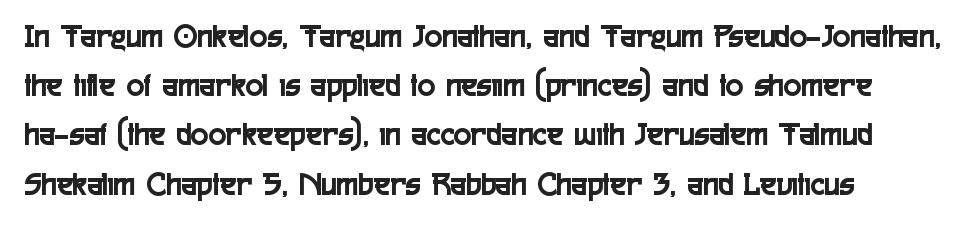
Q: Is the text italic (slanted)? A: No, it is upright.
Q: Is the typeface a serif or a sans-serif typeface? A: Sans-serif.
Q: Is the text underlined? A: No.
Q: How is the paragraph aligned? A: Left-aligned.
Q: Is the spacing between letters normal or unusually wide? A: Normal.
Q: Is the spacing between lines tight, normal or loose? A: Normal.
Q: Width (condensed, normal, or wide)? A: Condensed.
Q: x-height? A: Medium.
Q: Monospaced? A: No.
